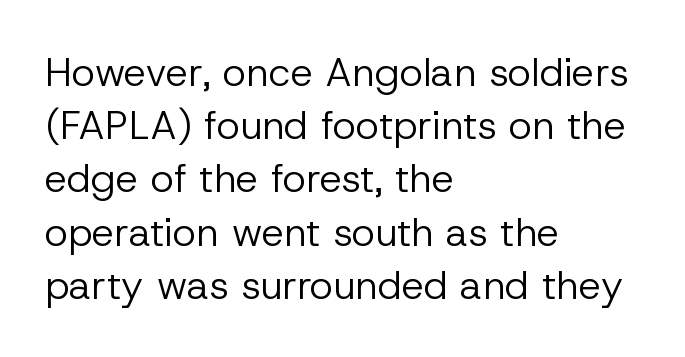
The image shows 40 px regular-weight sans-serif type, upright; set left-aligned, normal line spacing (1.33x), normal letter spacing, not underlined; low stroke contrast and a medium x-height.
